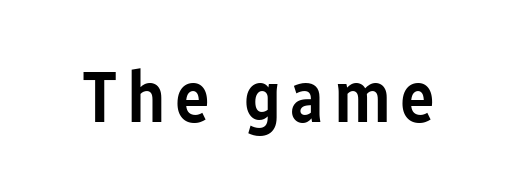
Q: Is the text bold? A: Semi-bold.
Q: Is the text italic (slanted)? A: No, it is upright.
Q: Is the typeface a serif or a sans-serif typeface? A: Sans-serif.
Q: Is the text underlined? A: No.
Q: Width (condensed, normal, or wide)? A: Condensed.
Q: Stroke contrast? A: Low.
Q: x-height? A: Medium.
Q: Monospaced? A: No.
